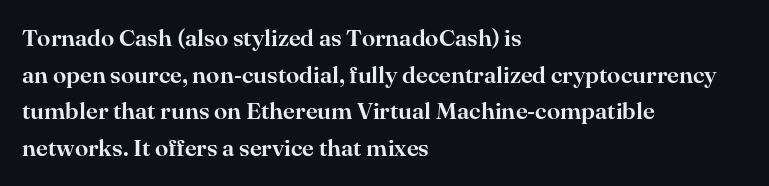
Unlike italic type, these characters show no tilt at all. Glyph-to-glyph distance matches everyday printed text. The line-height multiplier appears to be the usual default. The rag falls on the right side of this text block.
